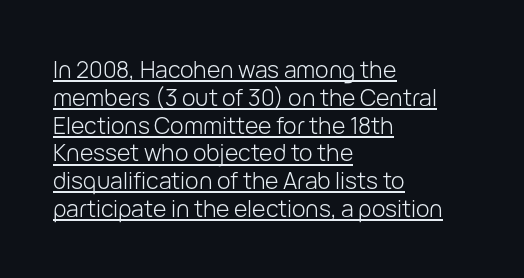
The image shows 23 px text type, upright; set left-aligned, line spacing 1.21x, normal letter spacing, underlined.
